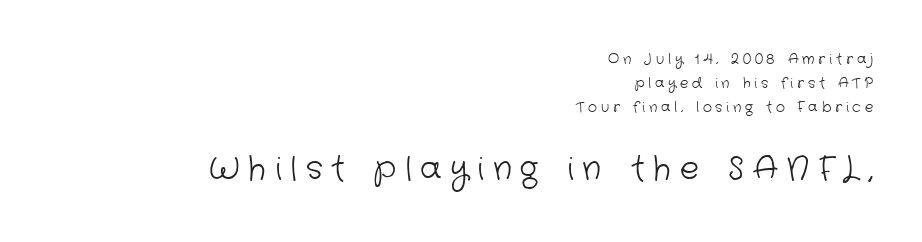
The emphasis by scale lands on block number two, below. The leading is moderate, giving the passage an even texture. The rag falls on the left side of this text block. Looks like regular typesetting: each glyph gets only the width it needs. The letters carry no serifs — their stems end cleanly without finishing strokes.
